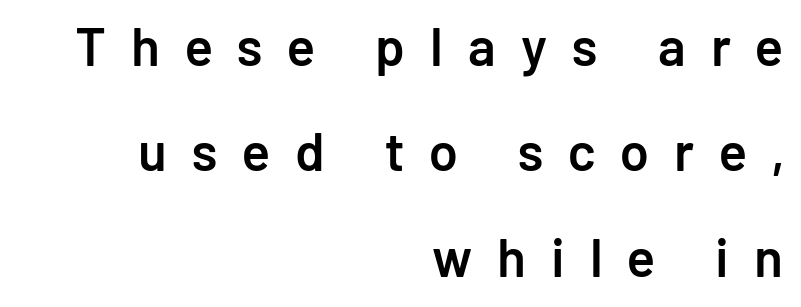
Q: Is the text bold? A: Semi-bold.
Q: Is the text italic (slanted)? A: No, it is upright.
Q: Is the typeface a serif or a sans-serif typeface? A: Sans-serif.
Q: Is the text underlined? A: No.
Q: How is the paragraph aligned? A: Right-aligned.
Q: Is the spacing between letters normal or unusually wide? A: Unusually wide.
Q: Is the spacing between lines tight, normal or loose? A: Loose.
Q: Width (condensed, normal, or wide)? A: Normal.
Q: Stroke contrast? A: Low.
Q: x-height? A: Medium.
Q: Monospaced? A: No.
